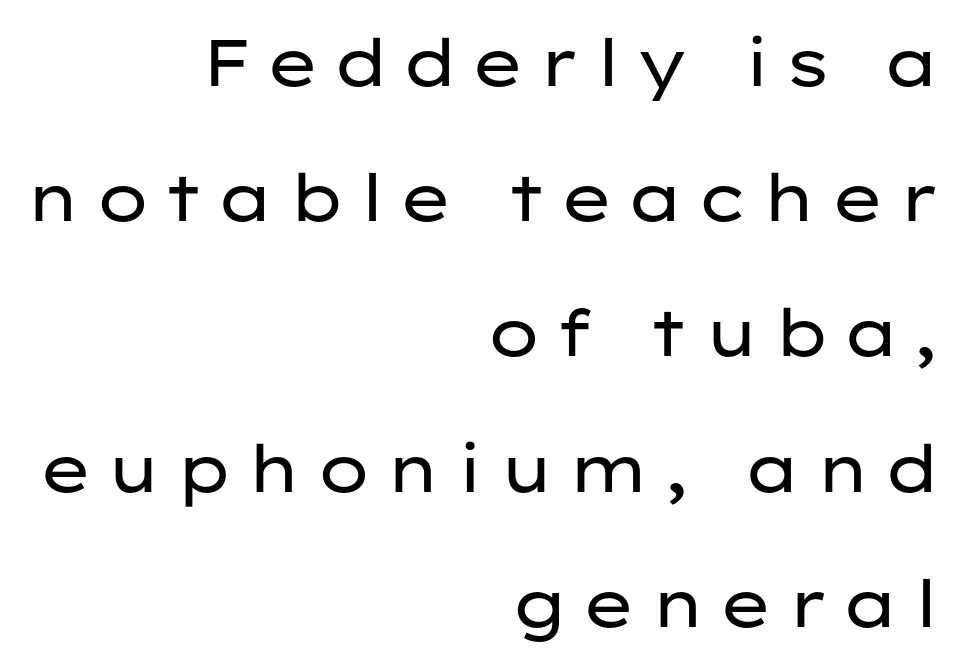
{"serif": "no", "italic": "no", "bold": "no", "weight": "regular", "width": "wide", "stroke_contrast": "low", "x_height": "medium", "monospaced": "no", "underline": "no", "align": "right", "line_spacing": "loose", "line_spacing_ratio": 2.08, "glyph_px": 65}
